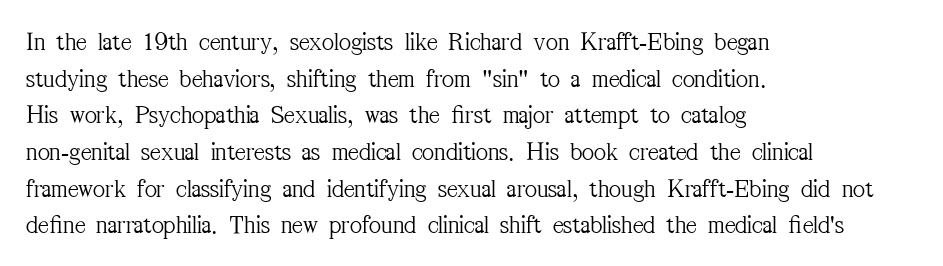
The image shows 26 px text type, upright; set left-aligned, normal line spacing (1.41x), normal letter spacing, not underlined.
